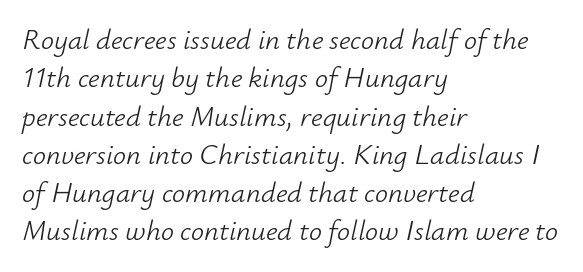
{"italic": "yes", "lean": "right", "slant_degrees": 12, "bold": "no", "weight": "light", "width": "normal", "stroke_contrast": "low", "x_height": "small", "monospaced": "no", "underline": "no", "align": "left", "line_spacing": "normal", "line_spacing_ratio": 1.32, "letter_spacing": "normal", "letter_spacing_em": 0.0, "glyph_px": 29}
